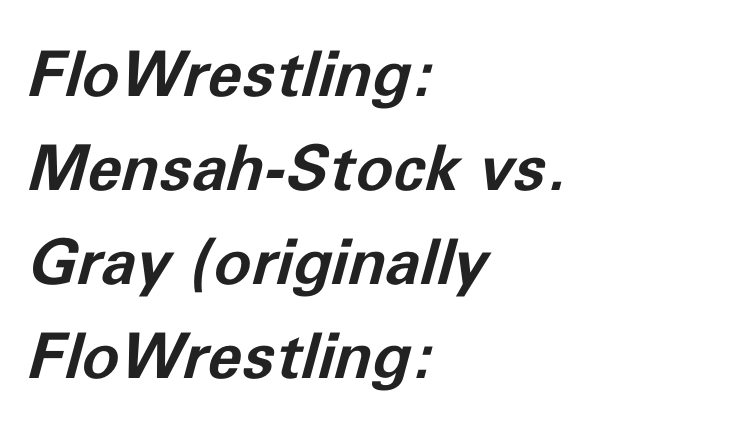
{"italic": "yes", "lean": "right", "slant_degrees": 11, "bold": "yes", "weight": "bold", "width": "normal", "stroke_contrast": "low", "x_height": "medium", "monospaced": "no", "underline": "no", "align": "left", "line_spacing": "normal", "line_spacing_ratio": 1.49, "letter_spacing": "normal", "letter_spacing_em": 0.0, "glyph_px": 63}
